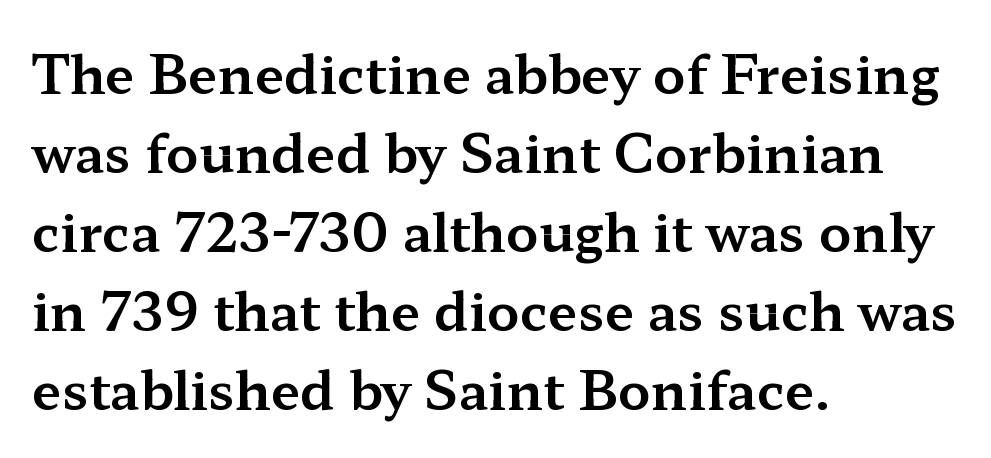
Q: Is the text italic (slanted)? A: No, it is upright.
Q: Is the typeface a serif or a sans-serif typeface? A: Serif.
Q: Is the text underlined? A: No.
Q: How is the paragraph aligned? A: Left-aligned.
Q: Is the spacing between letters normal or unusually wide? A: Normal.
Q: Is the spacing between lines tight, normal or loose? A: Normal.
Q: Width (condensed, normal, or wide)? A: Wide.
Q: Stroke contrast? A: Medium.
Q: x-height? A: Medium.
Q: Monospaced? A: No.
